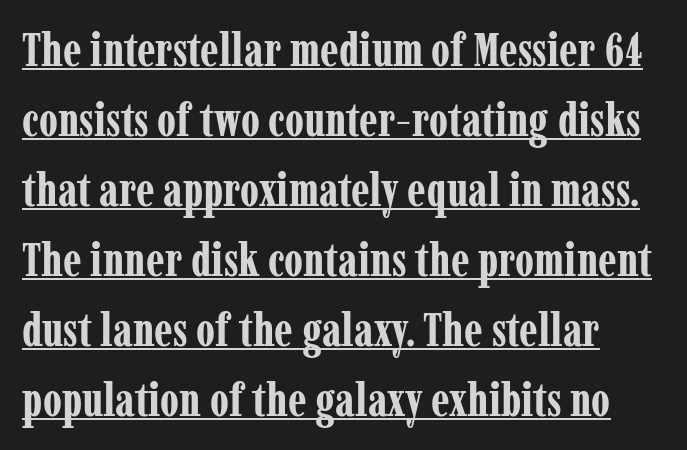
Each new line begins a customary step beneath the previous one. A roman cut, with each character standing at attention. Typeset ragged right — the left edge is the straight one. Think of a printed novel: that variable character pitch is what you see here.
